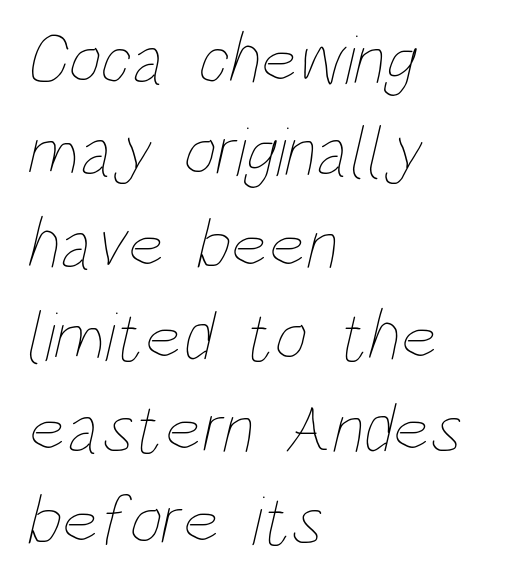
Q: Is the text bold? A: No.
Q: Is the text underlined? A: No.
Q: How is the paragraph aligned? A: Left-aligned.
Q: Is the spacing between letters normal or unusually wide? A: Normal.
Q: Is the spacing between lines tight, normal or loose? A: Normal.
Q: Width (condensed, normal, or wide)? A: Condensed.
Q: Stroke contrast? A: Low.
Q: x-height? A: Large.
Q: Monospaced? A: No.
